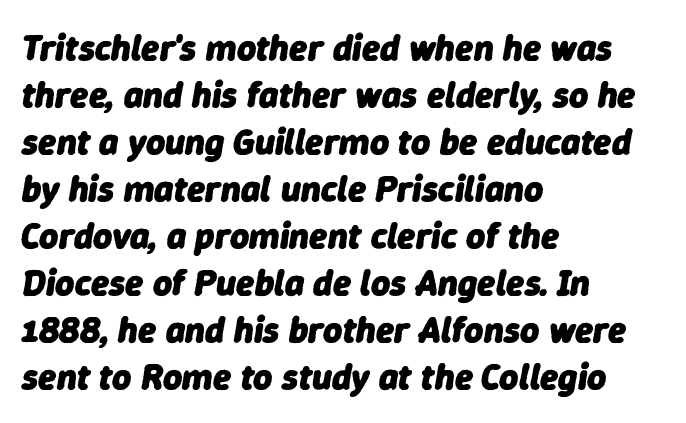
{"italic": "yes", "lean": "right", "slant_degrees": 9, "bold": "yes", "weight": "heavy", "width": "normal", "stroke_contrast": "low", "x_height": "medium", "monospaced": "no", "underline": "no", "align": "left", "line_spacing": "normal", "line_spacing_ratio": 1.27, "letter_spacing": "normal", "letter_spacing_em": 0.0, "glyph_px": 37}
